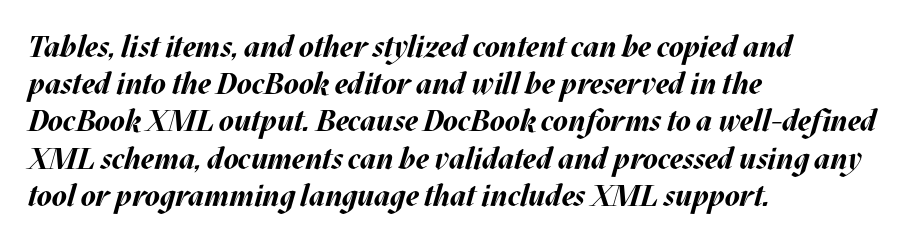
Q: Is the text bold? A: Yes.
Q: Is the text italic (slanted)? A: Yes, it leans right by about 17 degrees.
Q: Is the text underlined? A: No.
Q: How is the paragraph aligned? A: Left-aligned.
Q: Is the spacing between letters normal or unusually wide? A: Normal.
Q: Width (condensed, normal, or wide)? A: Normal.
Q: Stroke contrast? A: Medium.
Q: x-height? A: Large.
Q: Monospaced? A: No.
